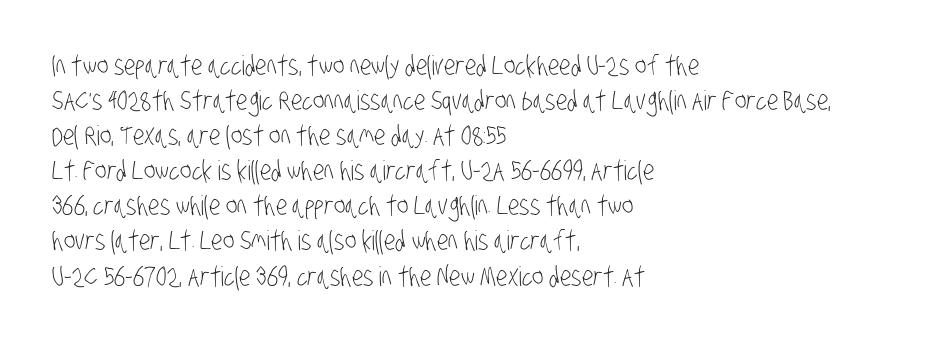
{"bold": "no", "underline": "no", "align": "left", "line_spacing": "normal", "line_spacing_ratio": 1.3, "letter_spacing": "normal", "letter_spacing_em": 0.0, "glyph_px": 27}
